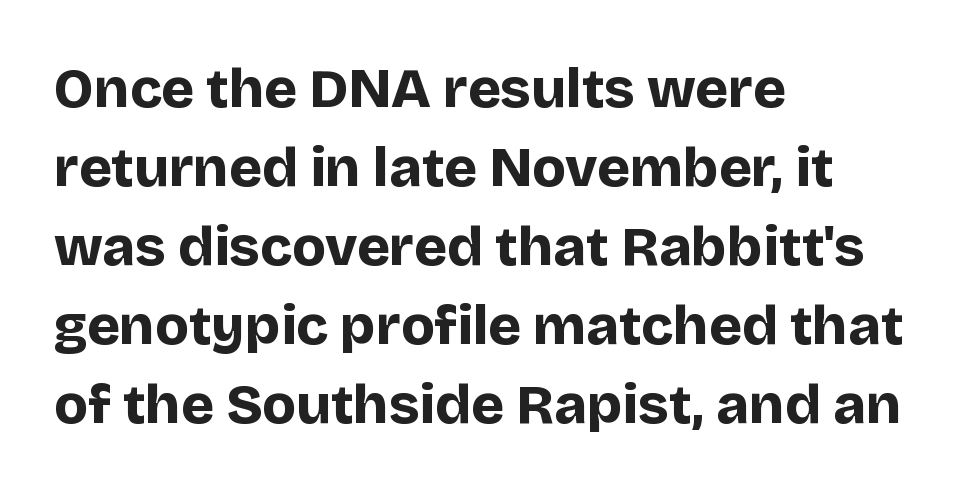
The image shows 56 px bold sans-serif type, upright; set left-aligned, normal line spacing (1.41x), normal letter spacing, not underlined; low stroke contrast and a large x-height.
